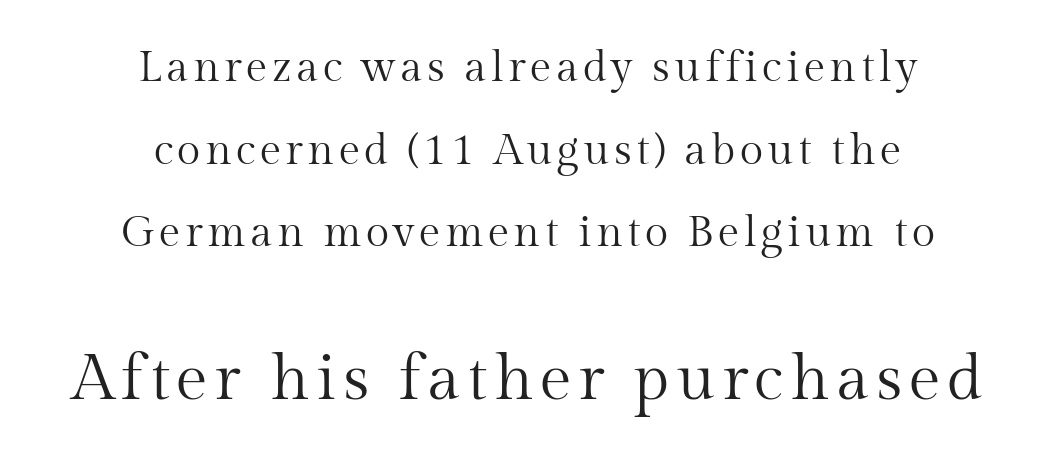
The image shows 64 px regular-weight serif type, upright; set centered, loose line spacing (1.92x), not underlined; the second (bottom) block is 1.49x larger; medium stroke contrast and a medium x-height.
